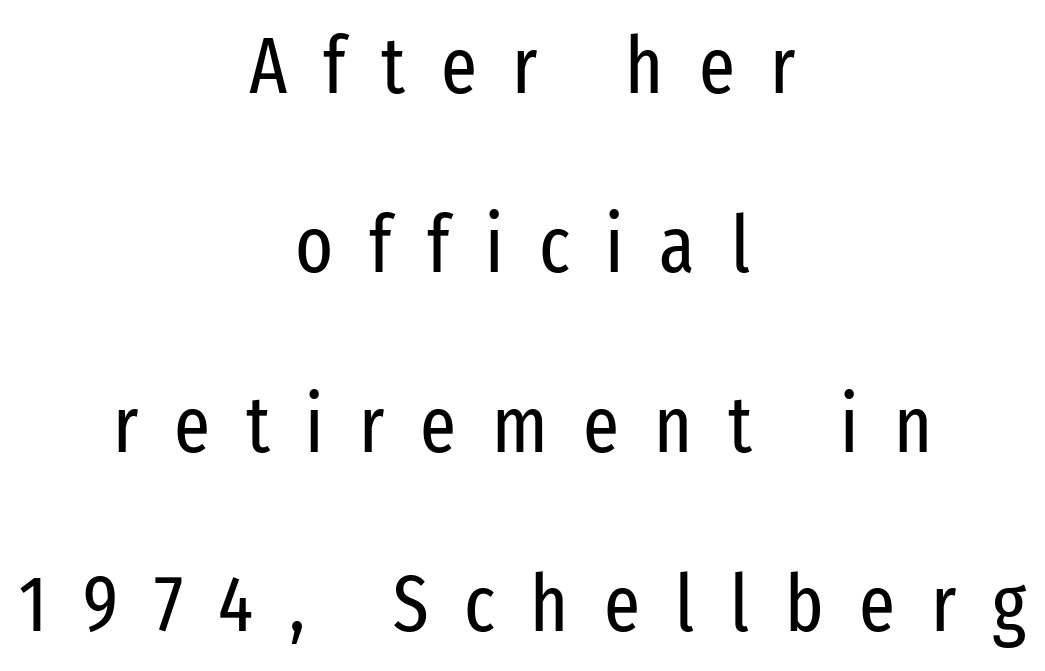
{"serif": "no", "italic": "no", "bold": "no", "weight": "regular", "width": "condensed", "stroke_contrast": "low", "x_height": "medium", "monospaced": "no", "underline": "no", "align": "center", "line_spacing": "loose", "line_spacing_ratio": 2.27, "letter_spacing": "wide", "letter_spacing_em": 0.45, "glyph_px": 79}
